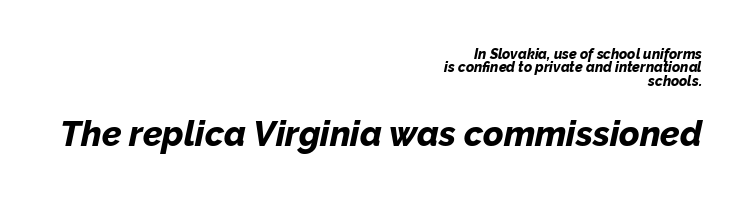
Q: Is the text bold? A: Yes.
Q: Is the text italic (slanted)? A: Yes, it leans right by about 12 degrees.
Q: Is the text underlined? A: No.
Q: How is the paragraph aligned? A: Right-aligned.
Q: Is the spacing between letters normal or unusually wide? A: Normal.
Q: Is the spacing between lines tight, normal or loose? A: Tight.
Q: Which block of text is set in a larger size, the first (top) or the second (bottom)? A: The second (bottom) one.
Q: Width (condensed, normal, or wide)? A: Normal.
Q: Stroke contrast? A: Low.
Q: x-height? A: Medium.
Q: Monospaced? A: No.
